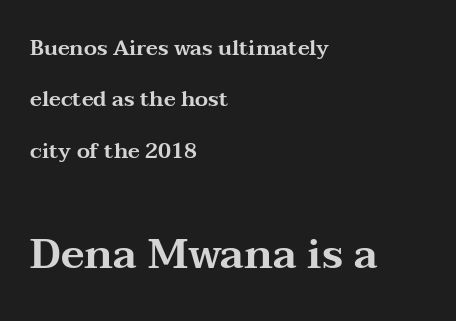
{"serif": "yes", "italic": "no", "width": "wide", "stroke_contrast": "medium", "x_height": "medium", "monospaced": "no", "underline": "no", "align": "left", "line_spacing": "loose", "line_spacing_ratio": 2.45, "letter_spacing": "normal", "letter_spacing_em": 0.0, "larger_block": "second", "size_ratio": 2.0, "glyph_px": 42}
